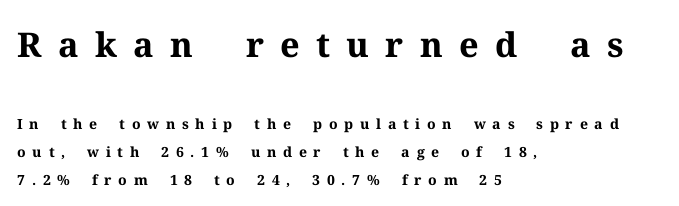
Someone cranked the tracking dial way up on this one. A typesetter would mark this as roman, not italic. You could not count columns in this text — the font is proportionally spaced. Unlike a clean sans, this face finishes its strokes with serifs. The strip under each line holds only bare page. These lines stand farther apart than default settings would place them.
